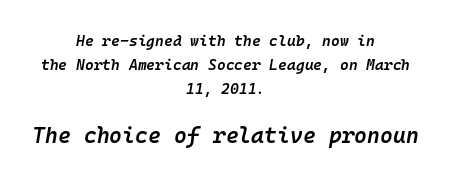
The image shows 22 px text type, italic (leaning right); set centered, normal line spacing (1.61x), normal letter spacing, not underlined; the second (bottom) block is 1.47x larger.
